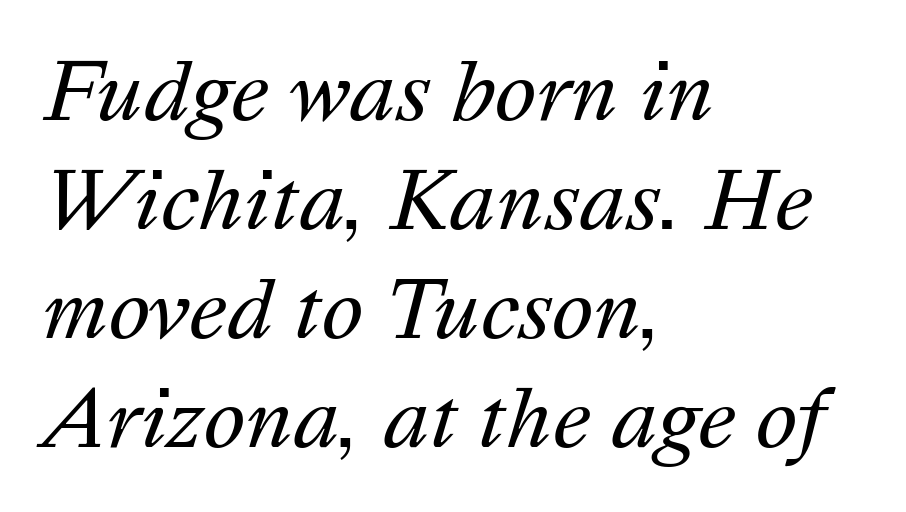
Q: Is the text bold? A: No.
Q: Is the text italic (slanted)? A: Yes, it leans right by about 16 degrees.
Q: Is the text underlined? A: No.
Q: How is the paragraph aligned? A: Left-aligned.
Q: Is the spacing between letters normal or unusually wide? A: Normal.
Q: Is the spacing between lines tight, normal or loose? A: Normal.
Q: Width (condensed, normal, or wide)? A: Normal.
Q: Stroke contrast? A: Medium.
Q: x-height? A: Medium.
Q: Monospaced? A: No.
